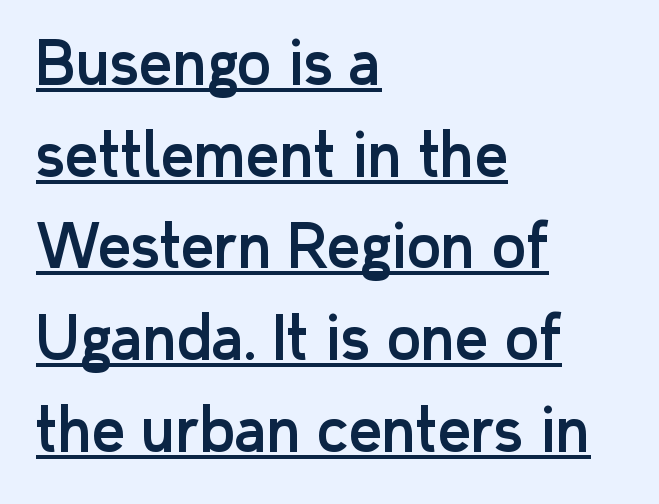
Q: Is the text italic (slanted)? A: No, it is upright.
Q: Is the typeface a serif or a sans-serif typeface? A: Sans-serif.
Q: Is the text underlined? A: Yes.
Q: How is the paragraph aligned? A: Left-aligned.
Q: Is the spacing between letters normal or unusually wide? A: Normal.
Q: Is the spacing between lines tight, normal or loose? A: Normal.
Q: Width (condensed, normal, or wide)? A: Normal.
Q: Stroke contrast? A: Low.
Q: x-height? A: Medium.
Q: Monospaced? A: No.
